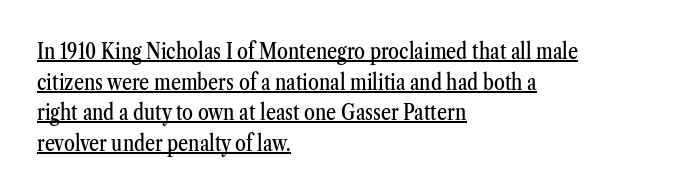
The image shows 22 px text type, upright; set left-aligned, normal line spacing (1.39x), normal letter spacing, underlined.
